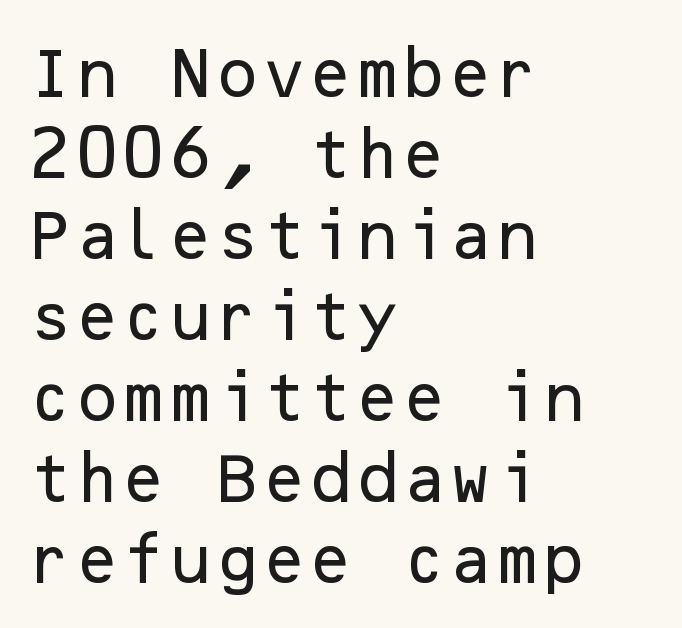
Q: Is the text italic (slanted)? A: No, it is upright.
Q: Is the typeface a serif or a sans-serif typeface? A: Sans-serif.
Q: Is the text underlined? A: No.
Q: How is the paragraph aligned? A: Left-aligned.
Q: Is the spacing between letters normal or unusually wide? A: Normal.
Q: Is the spacing between lines tight, normal or loose? A: Normal.
Q: Width (condensed, normal, or wide)? A: Normal.
Q: Stroke contrast? A: Low.
Q: x-height? A: Medium.
